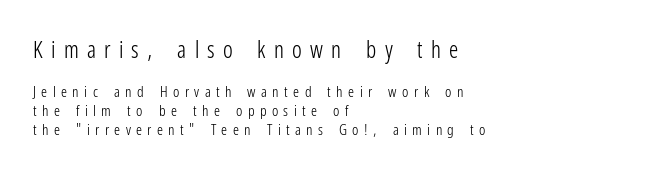
Q: Is the text bold? A: No.
Q: Is the text italic (slanted)? A: No, it is upright.
Q: Is the text underlined? A: No.
Q: How is the paragraph aligned? A: Left-aligned.
Q: Is the spacing between letters normal or unusually wide? A: Unusually wide.
Q: Is the spacing between lines tight, normal or loose? A: Normal.
Q: Which block of text is set in a larger size, the first (top) or the second (bottom)? A: The first (top) one.
